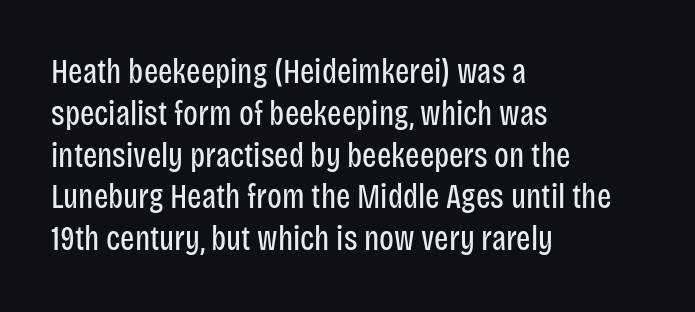
The image shows 34 px regular-weight, condensed sans-serif type, upright; set left-aligned, line spacing 1.23x, normal letter spacing, not underlined; low stroke contrast and a large x-height.
